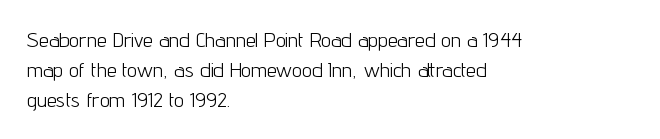
{"italic": "no", "bold": "no", "underline": "no", "align": "left", "line_spacing": "normal", "line_spacing_ratio": 1.5, "letter_spacing": "normal", "letter_spacing_em": 0.0, "glyph_px": 20}
